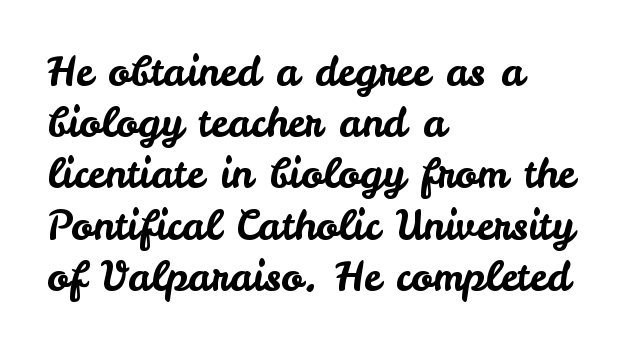
Does the copy run flush right? No — it runs flush left. You could call the tracking neutral — neither tight nor loose. This block has exactly the height ordinary leading produces. Note the varied advance widths — an 'i' is clearly narrower than an 'm'.
